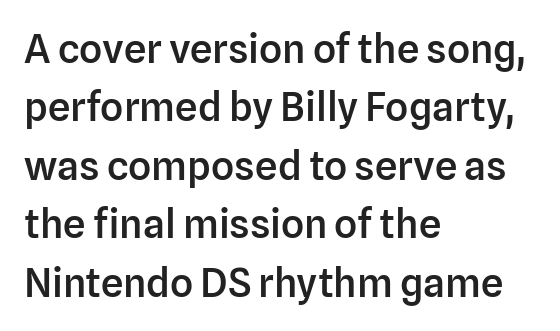
In terms of weight, the rendering is demibold, just under bold. Vertically, the passage feels balanced, rows spaced as you'd expect. No feet cap the strokes, marking this as sans-serif type. The lettering holds an erect, upright posture throughout. These lines are rendered in a variable-pitch font. Nobody touched the tracking dial on this one.
